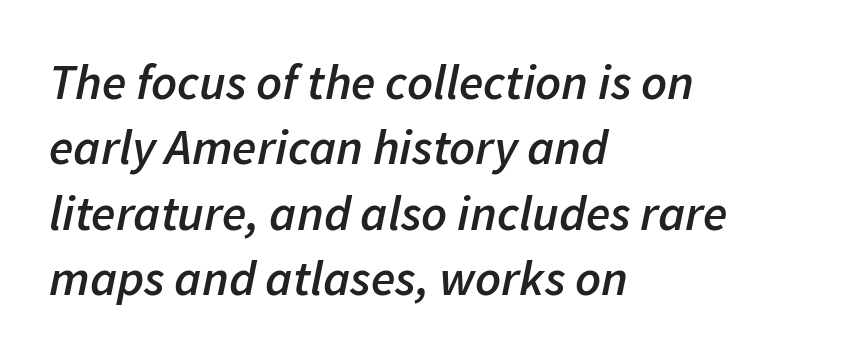
{"italic": "yes", "lean": "right", "slant_degrees": 11, "bold": "semi", "weight": "semibold", "width": "normal", "stroke_contrast": "low", "x_height": "medium", "monospaced": "no", "underline": "no", "align": "left", "line_spacing": "normal", "line_spacing_ratio": 1.31, "letter_spacing": "normal", "letter_spacing_em": 0.0, "glyph_px": 50}
